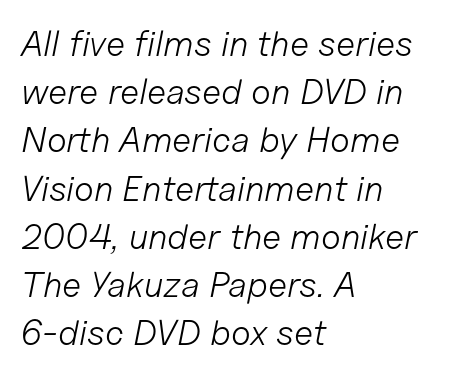
Q: Is the text bold? A: No.
Q: Is the text italic (slanted)? A: Yes, it leans right by about 11 degrees.
Q: Is the text underlined? A: No.
Q: How is the paragraph aligned? A: Left-aligned.
Q: Is the spacing between letters normal or unusually wide? A: Normal.
Q: Is the spacing between lines tight, normal or loose? A: Normal.
Q: Width (condensed, normal, or wide)? A: Normal.
Q: Stroke contrast? A: Low.
Q: x-height? A: Medium.
Q: Monospaced? A: No.
